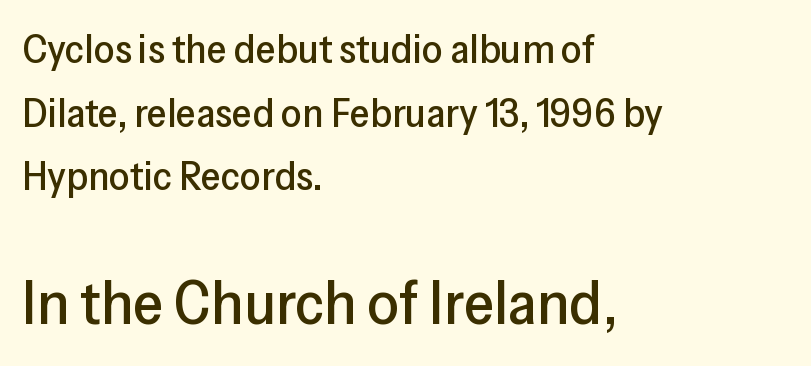
The image shows 62 px sans-serif type, upright; set left-aligned, normal line spacing (1.55x), normal letter spacing, not underlined; the second (bottom) block is 1.51x larger; low stroke contrast and a medium x-height.
